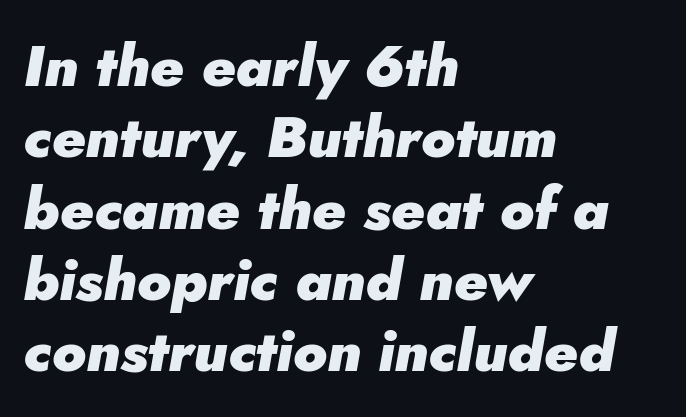
This rendering features lettering with no underline. Weight check: bold — yes, fully. These lines stack with their left ends in a neat column. The typography opts for an oblique posture over an upright one. The horizontal fit of the characters is conventional and even. Think of a printed novel: that variable character pitch is what you see here.
